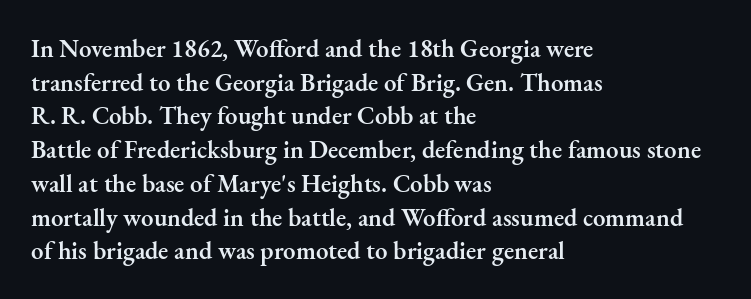
Q: Is the text bold? A: Semi-bold.
Q: Is the text italic (slanted)? A: No, it is upright.
Q: Is the text underlined? A: No.
Q: How is the paragraph aligned? A: Left-aligned.
Q: Is the spacing between letters normal or unusually wide? A: Normal.
Q: Is the spacing between lines tight, normal or loose? A: Normal.
